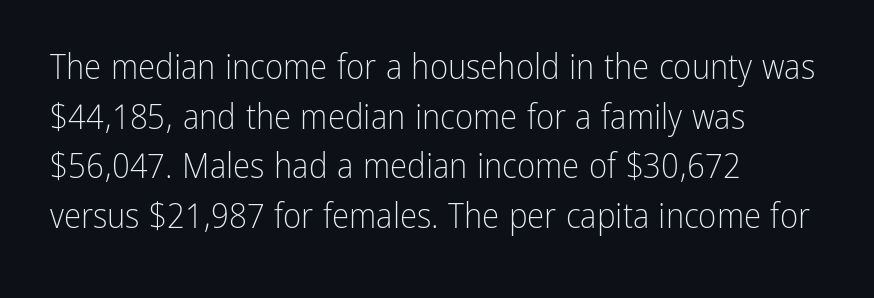
Q: Is the text bold? A: No.
Q: Is the text italic (slanted)? A: No, it is upright.
Q: Is the typeface a serif or a sans-serif typeface? A: Sans-serif.
Q: Is the text underlined? A: No.
Q: How is the paragraph aligned? A: Left-aligned.
Q: Is the spacing between letters normal or unusually wide? A: Normal.
Q: Is the spacing between lines tight, normal or loose? A: Normal.
Q: Width (condensed, normal, or wide)? A: Condensed.
Q: Stroke contrast? A: Low.
Q: x-height? A: Medium.
Q: Monospaced? A: No.
